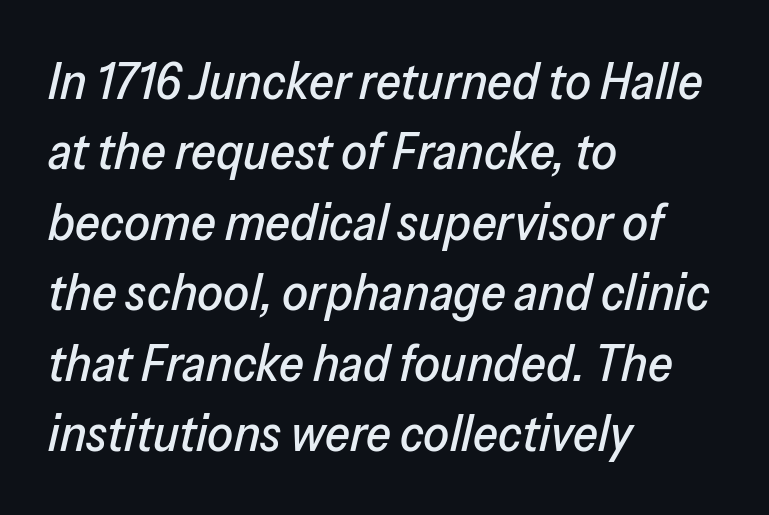
{"italic": "yes", "lean": "right", "slant_degrees": 13, "width": "normal", "stroke_contrast": "low", "x_height": "medium", "monospaced": "no", "underline": "no", "align": "left", "line_spacing": "normal", "line_spacing_ratio": 1.38, "letter_spacing": "normal", "letter_spacing_em": 0.0, "glyph_px": 51}
